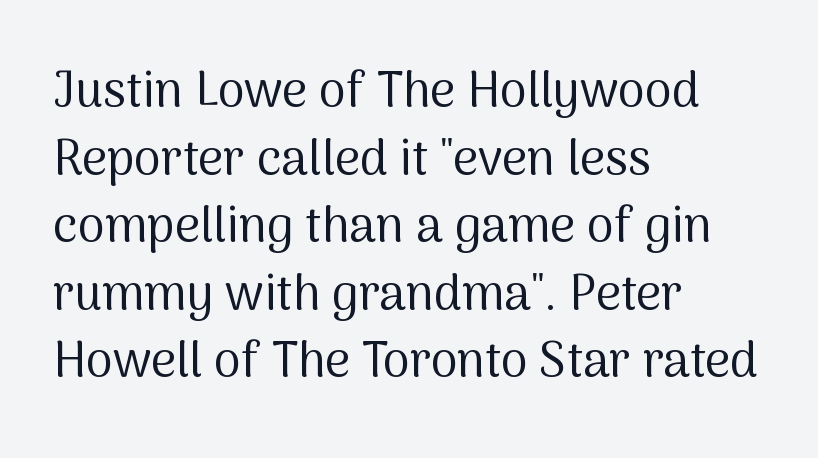
{"serif": "no", "italic": "no", "bold": "no", "weight": "regular", "width": "normal", "stroke_contrast": "medium", "x_height": "medium", "monospaced": "no", "underline": "no", "align": "left", "line_spacing": "normal", "line_spacing_ratio": 1.38, "letter_spacing": "normal", "letter_spacing_em": 0.0, "glyph_px": 49}
